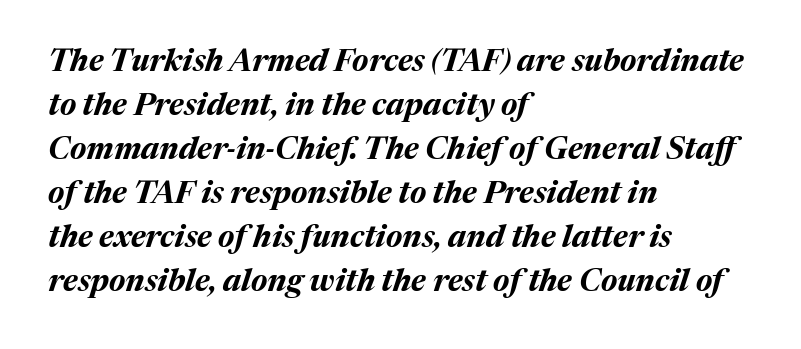
Between one letter and the next there's only the usual sliver of space. Horizontal bands of white between lines are of average thickness. The font's italic variant was chosen for this text. Think of a printed novel: that variable character pitch is what you see here.
